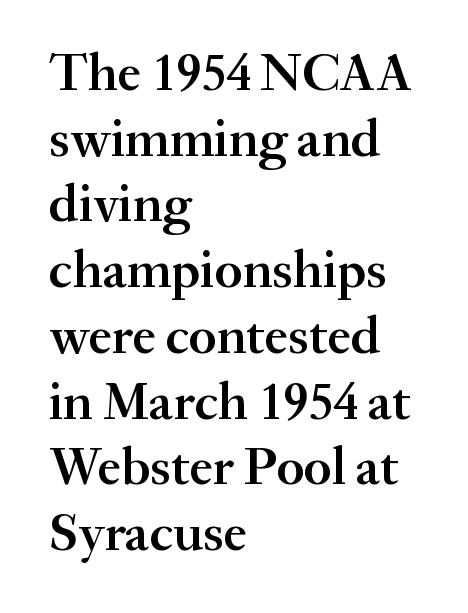
{"serif": "yes", "italic": "no", "bold": "semi", "weight": "semibold", "width": "normal", "stroke_contrast": "medium", "x_height": "small", "monospaced": "no", "underline": "no", "align": "left", "line_spacing_ratio": 1.24, "letter_spacing": "normal", "letter_spacing_em": 0.0, "glyph_px": 53}
